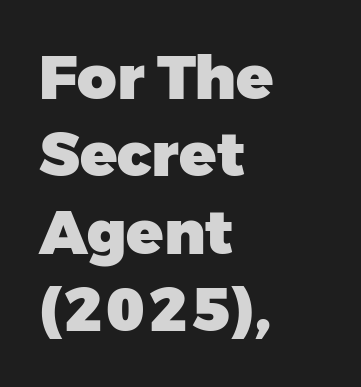
{"serif": "no", "italic": "no", "bold": "yes", "weight": "heavy", "width": "normal", "stroke_contrast": "low", "x_height": "medium", "monospaced": "no", "underline": "no", "align": "left", "line_spacing": "normal", "line_spacing_ratio": 1.27, "letter_spacing": "normal", "letter_spacing_em": 0.0, "glyph_px": 61}
